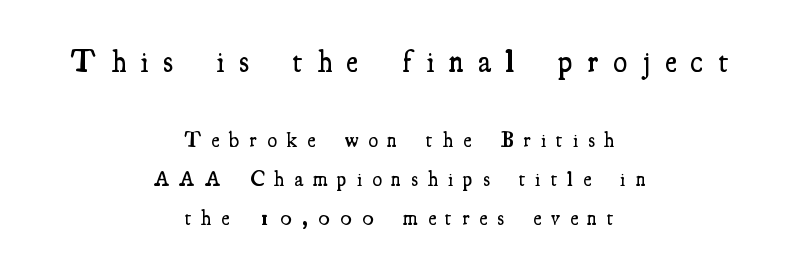
Q: Is the text bold? A: Semi-bold.
Q: Is the text italic (slanted)? A: No, it is upright.
Q: Is the typeface a serif or a sans-serif typeface? A: Serif.
Q: Is the text underlined? A: No.
Q: How is the paragraph aligned? A: Centered.
Q: Is the spacing between letters normal or unusually wide? A: Unusually wide.
Q: Which block of text is set in a larger size, the first (top) or the second (bottom)? A: The first (top) one.
Q: Width (condensed, normal, or wide)? A: Condensed.
Q: Stroke contrast? A: Medium.
Q: x-height? A: Small.
Q: Monospaced? A: No.
